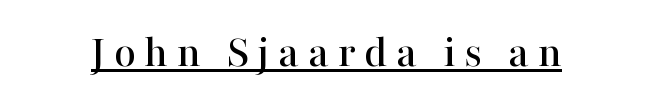
The image shows 47 px serif type, upright; set underlined; high stroke contrast and a medium x-height.
